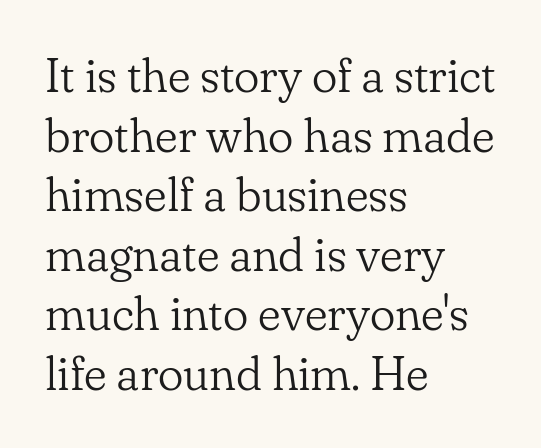
Q: Is the text bold? A: No.
Q: Is the text italic (slanted)? A: No, it is upright.
Q: Is the typeface a serif or a sans-serif typeface? A: Serif.
Q: Is the text underlined? A: No.
Q: How is the paragraph aligned? A: Left-aligned.
Q: Is the spacing between letters normal or unusually wide? A: Normal.
Q: Width (condensed, normal, or wide)? A: Normal.
Q: Stroke contrast? A: Low.
Q: x-height? A: Small.
Q: Monospaced? A: No.
